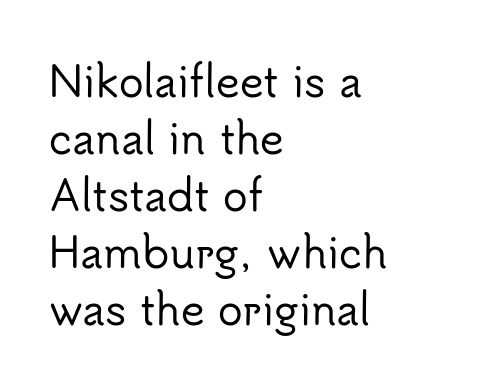
Q: Is the text italic (slanted)? A: No, it is upright.
Q: Is the typeface a serif or a sans-serif typeface? A: Sans-serif.
Q: Is the text underlined? A: No.
Q: How is the paragraph aligned? A: Left-aligned.
Q: Is the spacing between letters normal or unusually wide? A: Normal.
Q: Is the spacing between lines tight, normal or loose? A: Normal.
Q: Width (condensed, normal, or wide)? A: Normal.
Q: Stroke contrast? A: Low.
Q: x-height? A: Small.
Q: Monospaced? A: No.
